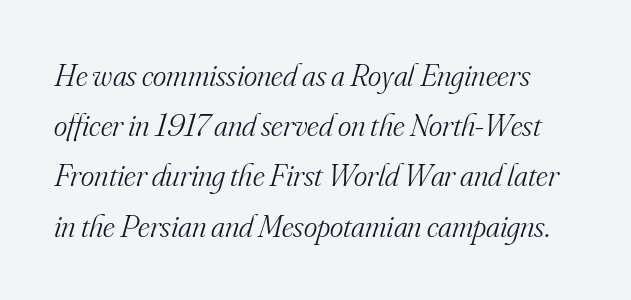
Q: Is the text bold? A: No.
Q: Is the text italic (slanted)? A: Yes, it leans right by about 16 degrees.
Q: Is the typeface a serif or a sans-serif typeface? A: Serif.
Q: Is the text underlined? A: No.
Q: Is the spacing between letters normal or unusually wide? A: Normal.
Q: Is the spacing between lines tight, normal or loose? A: Normal.
Q: Width (condensed, normal, or wide)? A: Normal.
Q: Stroke contrast? A: Medium.
Q: x-height? A: Small.
Q: Monospaced? A: No.
